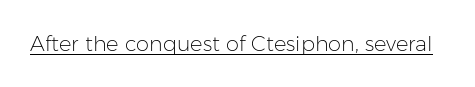
{"italic": "no", "bold": "no", "underline": "yes", "letter_spacing": "normal", "letter_spacing_em": 0.0, "glyph_px": 21}
